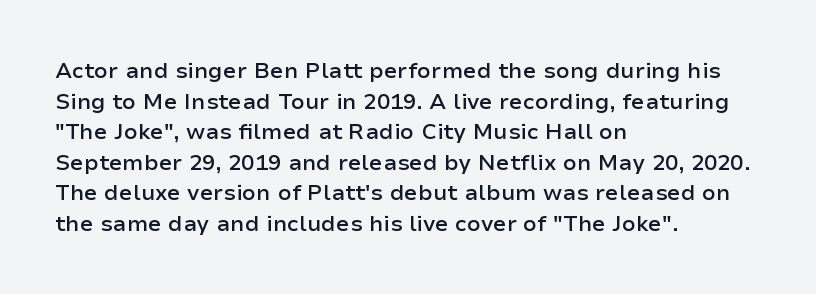
When letters stand straight like this, we call the style roman or upright. The space beneath each line is pristine and unruled. Horizontal alignment here is leftward, the default for most running prose. The gaps between neighbouring characters are ordinary and unremarkable. Students, this is semibold: more ink than regular, less than bold.
